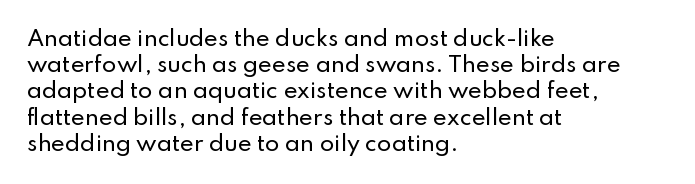
A typesetter would call this leading conventional body-copy spacing. Upright lettering throughout. This rendering uses left alignment, leaving the right contour irregular. The letterforms sit shoulder to shoulder at normal distance. Decoration check: the copy has no underline.
